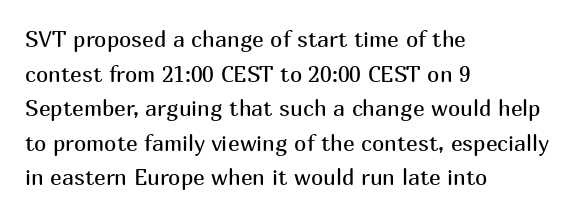
{"italic": "no", "bold": "no", "underline": "no", "align": "left", "line_spacing": "normal", "line_spacing_ratio": 1.57, "letter_spacing": "normal", "letter_spacing_em": 0.0, "glyph_px": 22}
